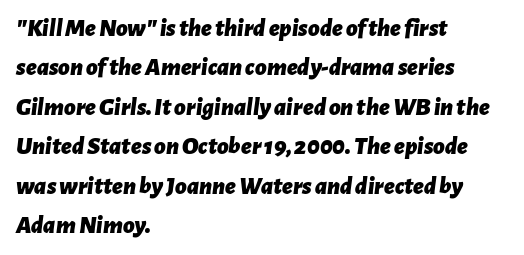
The image shows 25 px bold type, italic (leaning right); set left-aligned, normal line spacing (1.58x), normal letter spacing, not underlined.
